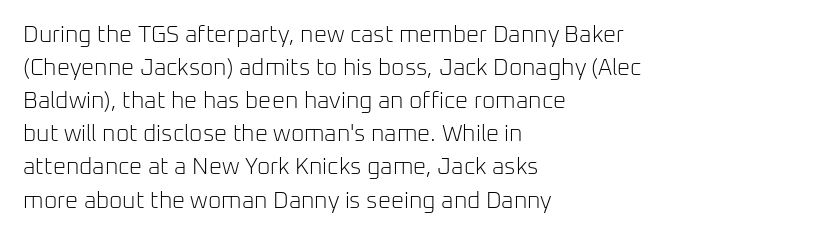
{"italic": "no", "bold": "no", "underline": "no", "align": "left", "line_spacing": "normal", "line_spacing_ratio": 1.44, "letter_spacing": "normal", "letter_spacing_em": 0.0, "glyph_px": 23}
